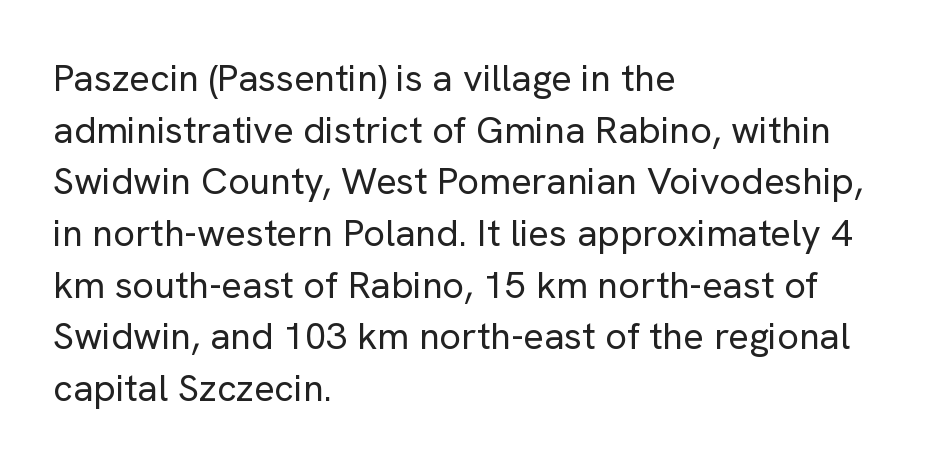
The image shows 38 px regular-weight sans-serif type, upright; set left-aligned, normal line spacing (1.36x), normal letter spacing, not underlined; low stroke contrast and a medium x-height.
